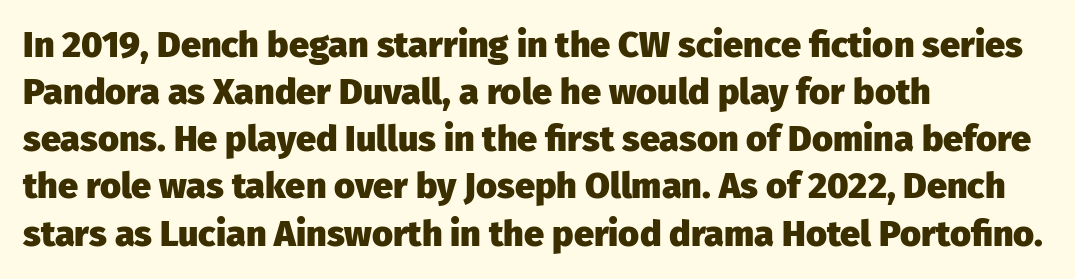
{"serif": "no", "italic": "no", "bold": "yes", "weight": "heavy", "width": "normal", "stroke_contrast": "low", "x_height": "medium", "monospaced": "no", "underline": "no", "align": "left", "line_spacing": "normal", "line_spacing_ratio": 1.31, "letter_spacing": "normal", "letter_spacing_em": 0.0, "glyph_px": 36}
